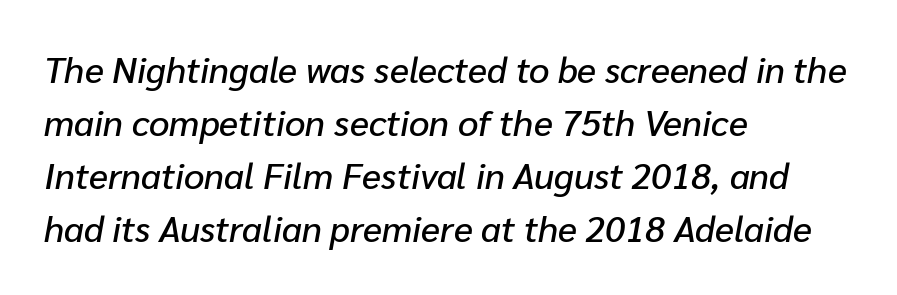
The image shows 36 px text type, italic (leaning right); set left-aligned, normal line spacing (1.47x), normal letter spacing, not underlined; low stroke contrast and a medium x-height.
